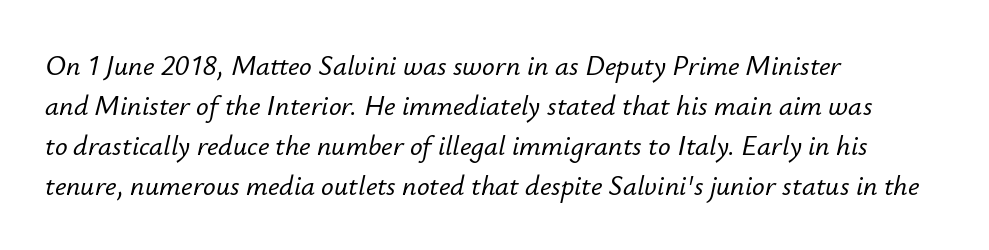
Q: Is the text italic (slanted)? A: Yes, it leans right by about 12 degrees.
Q: Is the text underlined? A: No.
Q: How is the paragraph aligned? A: Left-aligned.
Q: Is the spacing between letters normal or unusually wide? A: Normal.
Q: Is the spacing between lines tight, normal or loose? A: Normal.
Q: Width (condensed, normal, or wide)? A: Normal.
Q: Stroke contrast? A: Low.
Q: x-height? A: Small.
Q: Monospaced? A: No.
